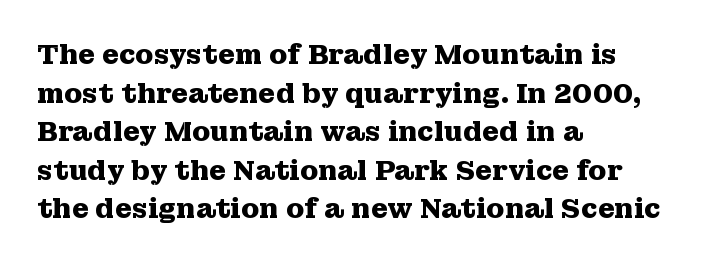
{"italic": "no", "bold": "yes", "underline": "no", "align": "left", "line_spacing": "normal", "line_spacing_ratio": 1.43, "letter_spacing": "normal", "letter_spacing_em": 0.0, "glyph_px": 27}
